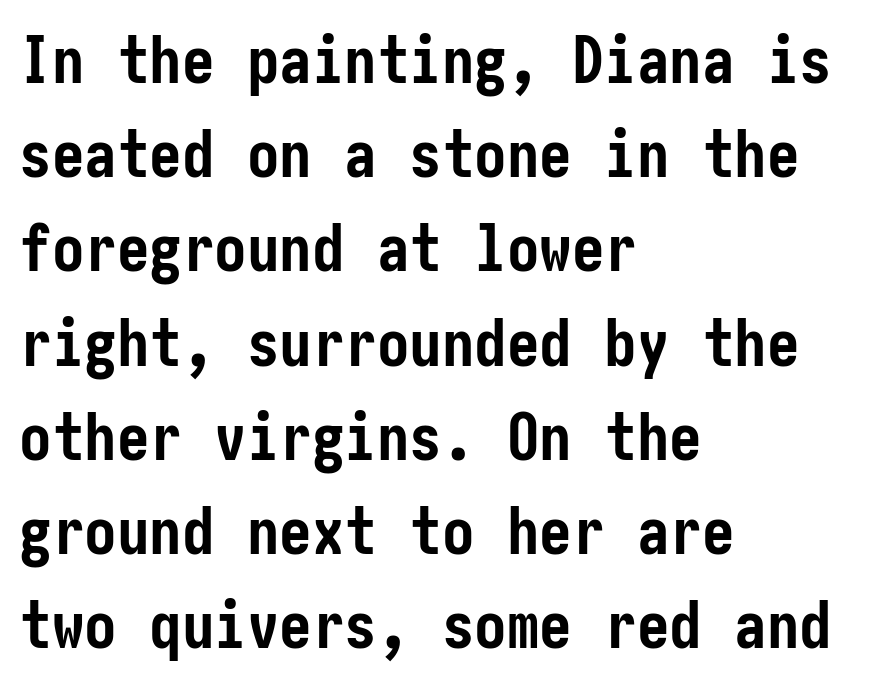
Line spacing here is normal. Unmarked baselines from the first word to the last. Honestly, the letter spacing is just normal — you wouldn't notice it. A full-strength bold gives these letters their thick strokes.
